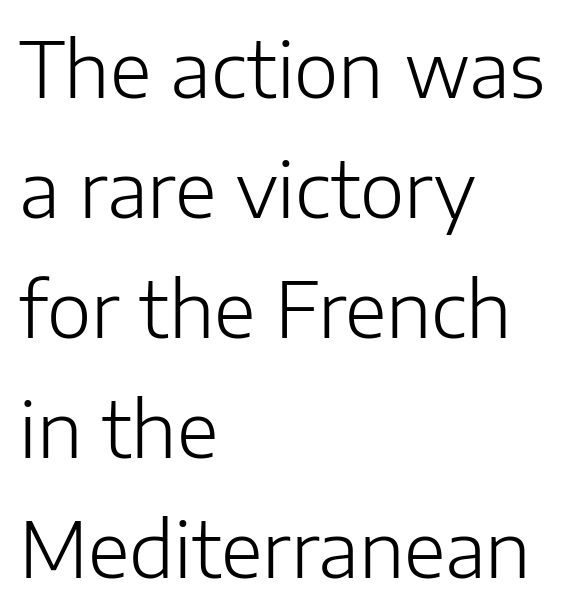
Q: Is the text bold? A: No.
Q: Is the text italic (slanted)? A: No, it is upright.
Q: Is the typeface a serif or a sans-serif typeface? A: Sans-serif.
Q: Is the text underlined? A: No.
Q: How is the paragraph aligned? A: Left-aligned.
Q: Is the spacing between letters normal or unusually wide? A: Normal.
Q: Is the spacing between lines tight, normal or loose? A: Normal.
Q: Width (condensed, normal, or wide)? A: Normal.
Q: Stroke contrast? A: Low.
Q: x-height? A: Medium.
Q: Monospaced? A: No.
